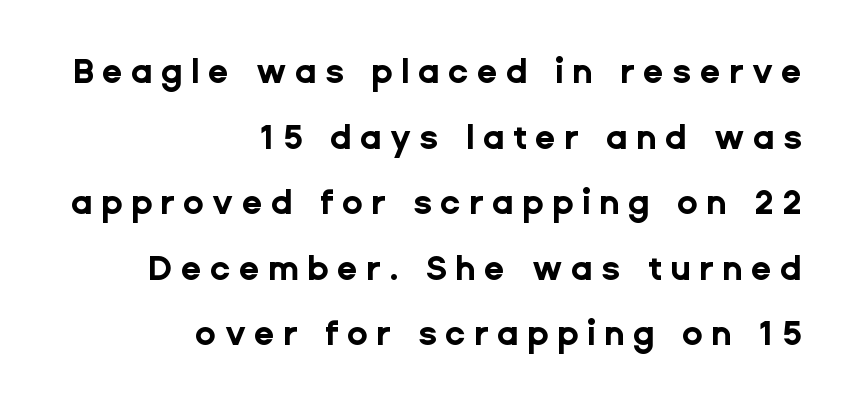
Q: Is the text bold? A: Yes.
Q: Is the text italic (slanted)? A: No, it is upright.
Q: Is the typeface a serif or a sans-serif typeface? A: Sans-serif.
Q: Is the text underlined? A: No.
Q: How is the paragraph aligned? A: Right-aligned.
Q: Is the spacing between letters normal or unusually wide? A: Unusually wide.
Q: Is the spacing between lines tight, normal or loose? A: Loose.
Q: Width (condensed, normal, or wide)? A: Normal.
Q: Stroke contrast? A: Low.
Q: x-height? A: Medium.
Q: Monospaced? A: No.
